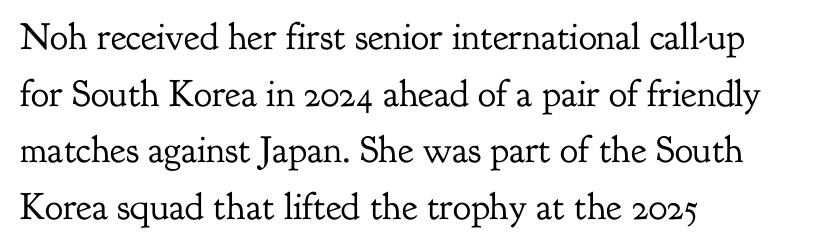
Q: Is the text bold? A: No.
Q: Is the text italic (slanted)? A: No, it is upright.
Q: Is the typeface a serif or a sans-serif typeface? A: Serif.
Q: Is the text underlined? A: No.
Q: How is the paragraph aligned? A: Left-aligned.
Q: Is the spacing between letters normal or unusually wide? A: Normal.
Q: Is the spacing between lines tight, normal or loose? A: Normal.
Q: Width (condensed, normal, or wide)? A: Normal.
Q: Stroke contrast? A: Low.
Q: x-height? A: Small.
Q: Monospaced? A: No.
